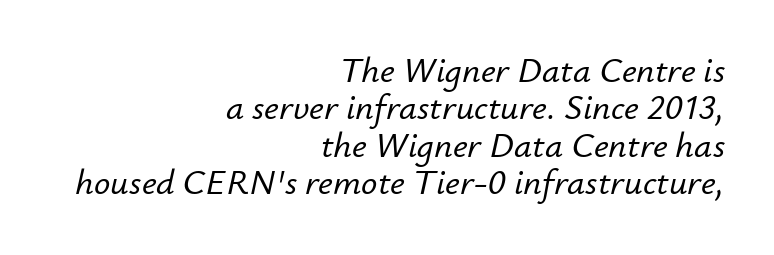
The font's italic variant was chosen for this text. Has an underline been added? It has not. This block would grow much taller if given ordinary leading; it's compressed now. Observe the ordinary spacing: letters are neighbours, not strangers. Teacher's note: observe the even right margin — that is flush-right alignment.
